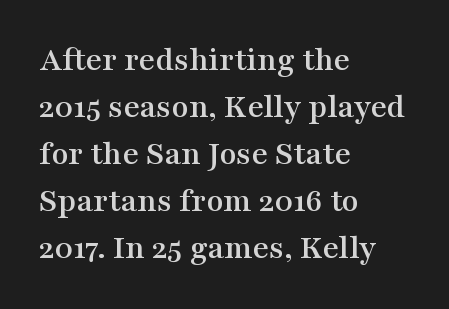
Q: Is the text italic (slanted)? A: No, it is upright.
Q: Is the typeface a serif or a sans-serif typeface? A: Serif.
Q: Is the text underlined? A: No.
Q: How is the paragraph aligned? A: Left-aligned.
Q: Is the spacing between letters normal or unusually wide? A: Normal.
Q: Is the spacing between lines tight, normal or loose? A: Normal.
Q: Width (condensed, normal, or wide)? A: Wide.
Q: Stroke contrast? A: Medium.
Q: x-height? A: Medium.
Q: Monospaced? A: No.
